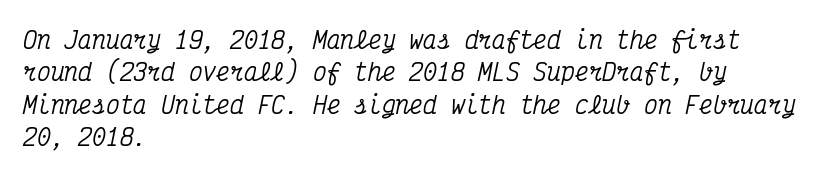
{"italic": "yes", "lean": "right", "slant_degrees": 12, "underline": "no", "align": "left", "line_spacing": "normal", "line_spacing_ratio": 1.41, "letter_spacing": "normal", "letter_spacing_em": 0.0, "glyph_px": 23}
